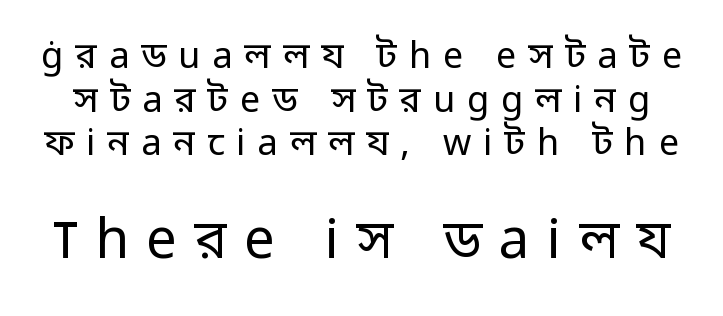
{"serif": "no", "italic": "no", "bold": "no", "weight": "regular", "width": "normal", "stroke_contrast": "low", "x_height": "medium", "monospaced": "no", "underline": "no", "line_spacing_ratio": 1.21, "letter_spacing": "wide", "letter_spacing_em": 0.33, "larger_block": "second", "size_ratio": 1.5, "glyph_px": 54}
